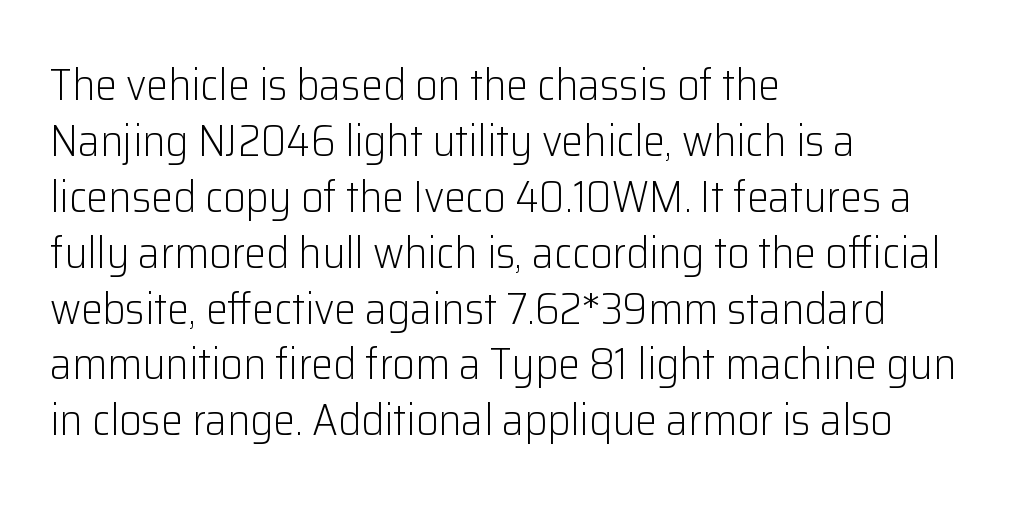
The image shows 44 px light sans-serif type, upright; set left-aligned, normal line spacing (1.27x), normal letter spacing, not underlined; low stroke contrast and a medium x-height.
